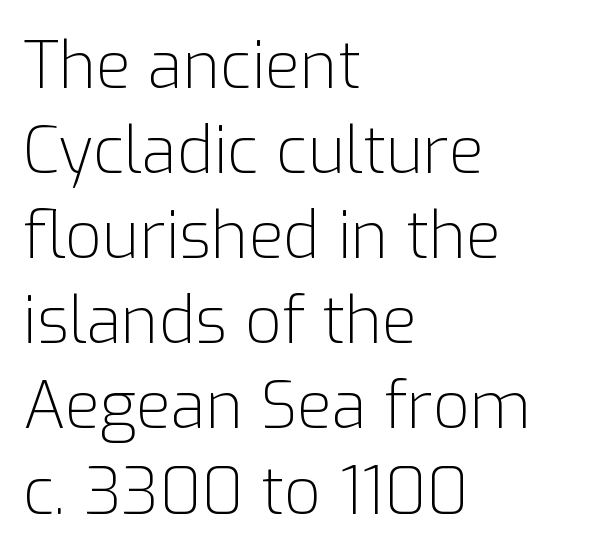
The image shows 64 px light sans-serif type, upright; set left-aligned, normal line spacing (1.33x), normal letter spacing, not underlined; low stroke contrast and a medium x-height.
